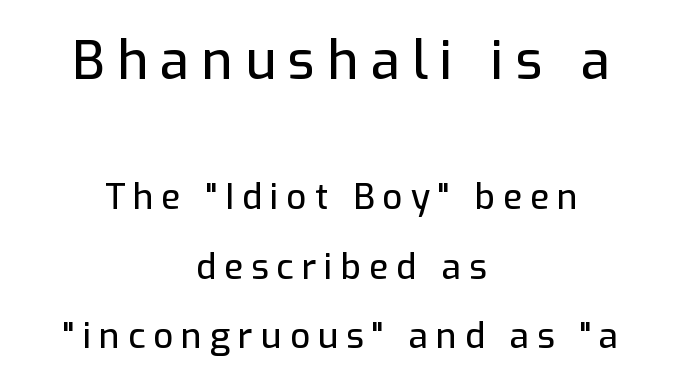
Q: Is the text italic (slanted)? A: No, it is upright.
Q: Is the typeface a serif or a sans-serif typeface? A: Sans-serif.
Q: Is the text underlined? A: No.
Q: How is the paragraph aligned? A: Centered.
Q: Is the spacing between letters normal or unusually wide? A: Unusually wide.
Q: Is the spacing between lines tight, normal or loose? A: Loose.
Q: Which block of text is set in a larger size, the first (top) or the second (bottom)? A: The first (top) one.
Q: Width (condensed, normal, or wide)? A: Normal.
Q: Stroke contrast? A: Low.
Q: x-height? A: Medium.
Q: Monospaced? A: No.
